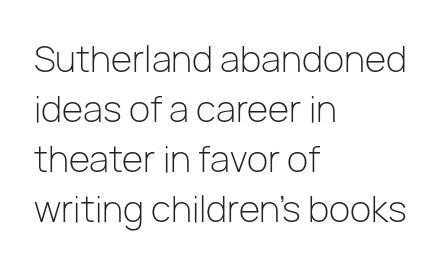
{"serif": "no", "italic": "no", "bold": "no", "weight": "light", "width": "normal", "stroke_contrast": "low", "x_height": "medium", "monospaced": "no", "underline": "no", "align": "left", "line_spacing": "normal", "line_spacing_ratio": 1.43, "letter_spacing": "normal", "letter_spacing_em": 0.0, "glyph_px": 35}
